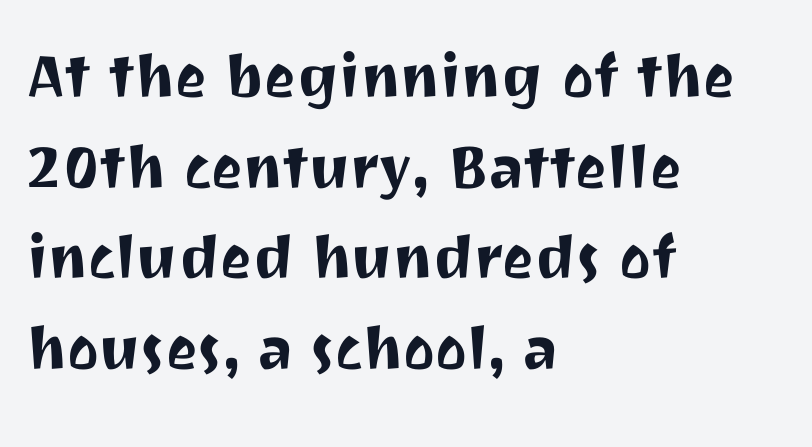
Q: Is the text italic (slanted)? A: No, it is upright.
Q: Is the typeface a serif or a sans-serif typeface? A: Sans-serif.
Q: Is the text underlined? A: No.
Q: How is the paragraph aligned? A: Left-aligned.
Q: Is the spacing between letters normal or unusually wide? A: Normal.
Q: Width (condensed, normal, or wide)? A: Normal.
Q: Stroke contrast? A: Medium.
Q: x-height? A: Medium.
Q: Monospaced? A: No.
